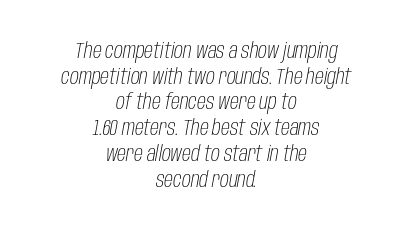
{"italic": "yes", "lean": "right", "slant_degrees": 10, "bold": "no", "underline": "no", "align": "center", "line_spacing_ratio": 1.17, "letter_spacing": "normal", "letter_spacing_em": 0.0, "glyph_px": 22}
